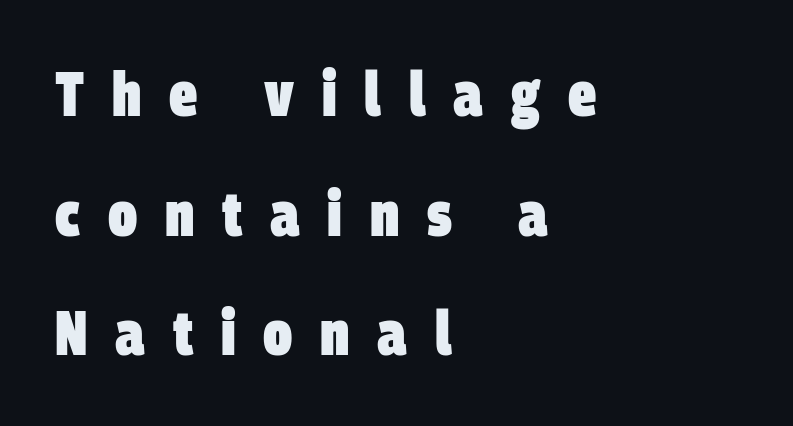
{"serif": "no", "bold": "yes", "weight": "heavy", "width": "condensed", "stroke_contrast": "low", "x_height": "large", "monospaced": "no", "underline": "no", "align": "left", "line_spacing": "loose", "line_spacing_ratio": 1.9, "letter_spacing": "wide", "letter_spacing_em": 0.44, "glyph_px": 63}
